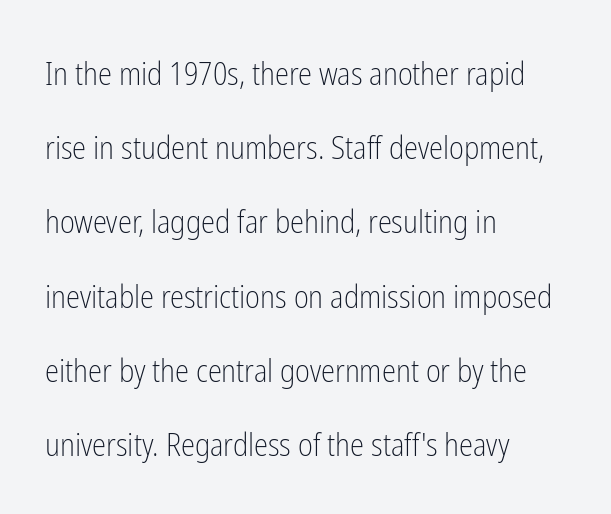
Q: Is the text bold? A: No.
Q: Is the text italic (slanted)? A: No, it is upright.
Q: Is the typeface a serif or a sans-serif typeface? A: Sans-serif.
Q: Is the text underlined? A: No.
Q: How is the paragraph aligned? A: Left-aligned.
Q: Is the spacing between letters normal or unusually wide? A: Normal.
Q: Is the spacing between lines tight, normal or loose? A: Loose.
Q: Width (condensed, normal, or wide)? A: Condensed.
Q: Stroke contrast? A: Low.
Q: x-height? A: Medium.
Q: Monospaced? A: No.
